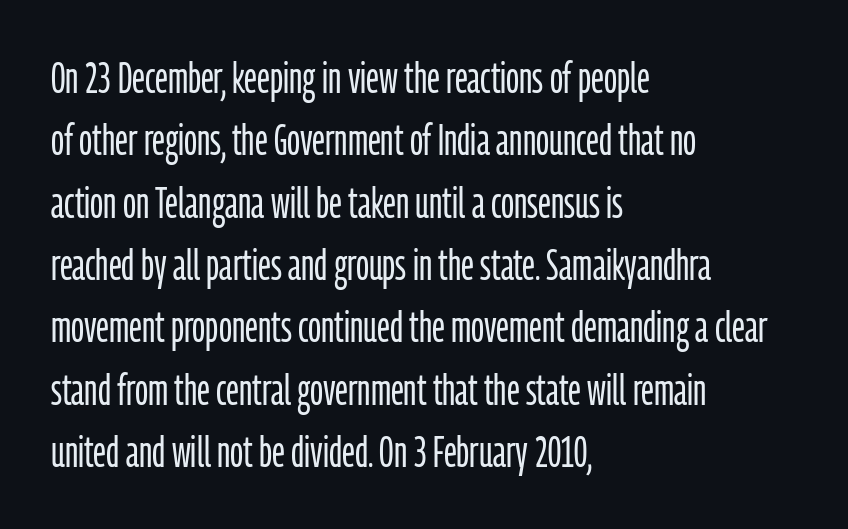
{"serif": "no", "italic": "no", "bold": "no", "weight": "light", "width": "condensed", "stroke_contrast": "low", "x_height": "medium", "monospaced": "no", "underline": "no", "align": "left", "line_spacing": "normal", "line_spacing_ratio": 1.45, "letter_spacing": "normal", "letter_spacing_em": 0.0, "glyph_px": 43}
